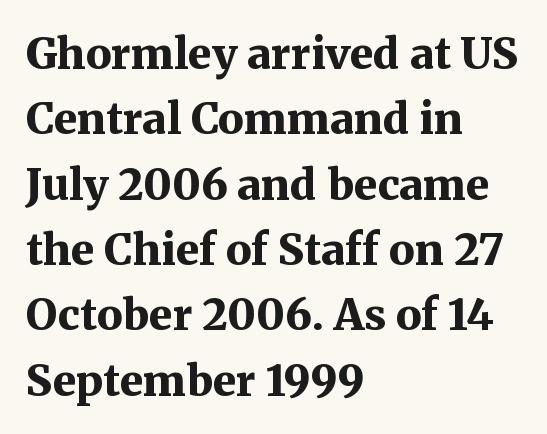
{"serif": "yes", "italic": "no", "bold": "yes", "weight": "bold", "width": "normal", "stroke_contrast": "medium", "x_height": "medium", "monospaced": "no", "underline": "no", "align": "left", "line_spacing": "normal", "line_spacing_ratio": 1.52, "letter_spacing": "normal", "letter_spacing_em": 0.0, "glyph_px": 43}
